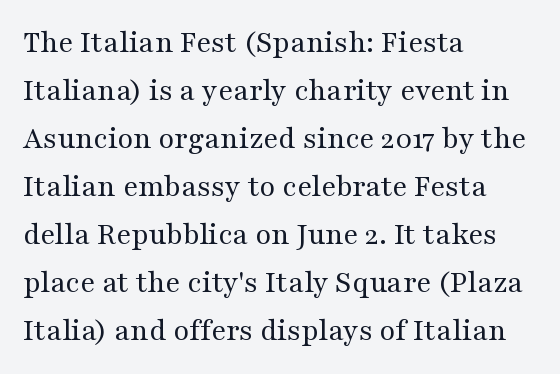
{"serif": "yes", "italic": "no", "bold": "no", "weight": "regular", "width": "wide", "stroke_contrast": "medium", "x_height": "medium", "monospaced": "no", "underline": "no", "align": "left", "line_spacing": "normal", "line_spacing_ratio": 1.5, "letter_spacing": "normal", "letter_spacing_em": 0.0, "glyph_px": 32}
